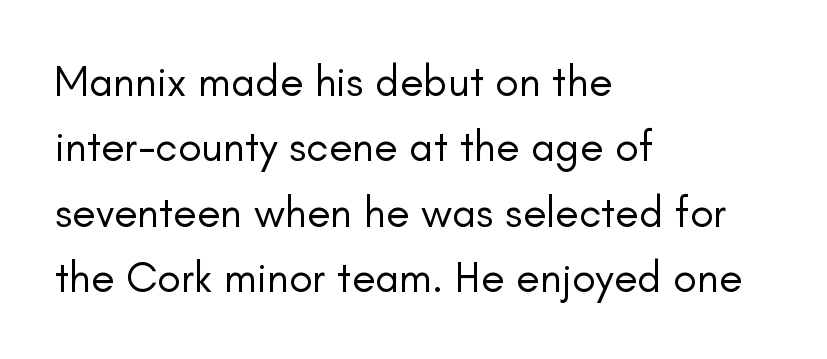
The image shows 43 px regular-weight sans-serif type, upright; set left-aligned, normal line spacing (1.52x), normal letter spacing, not underlined; low stroke contrast and a small x-height.
